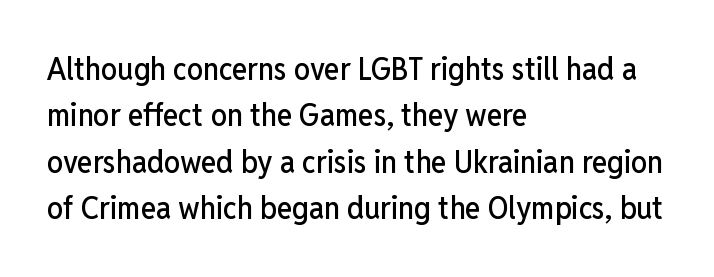
{"serif": "no", "italic": "no", "width": "condensed", "stroke_contrast": "low", "x_height": "medium", "monospaced": "no", "underline": "no", "align": "left", "line_spacing": "normal", "line_spacing_ratio": 1.45, "letter_spacing": "normal", "letter_spacing_em": 0.0, "glyph_px": 32}
